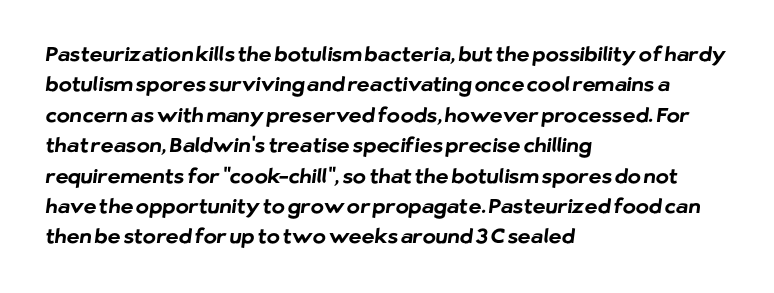
Q: Is the text bold? A: Yes.
Q: Is the text underlined? A: No.
Q: How is the paragraph aligned? A: Left-aligned.
Q: Is the spacing between letters normal or unusually wide? A: Normal.
Q: Is the spacing between lines tight, normal or loose? A: Normal.
